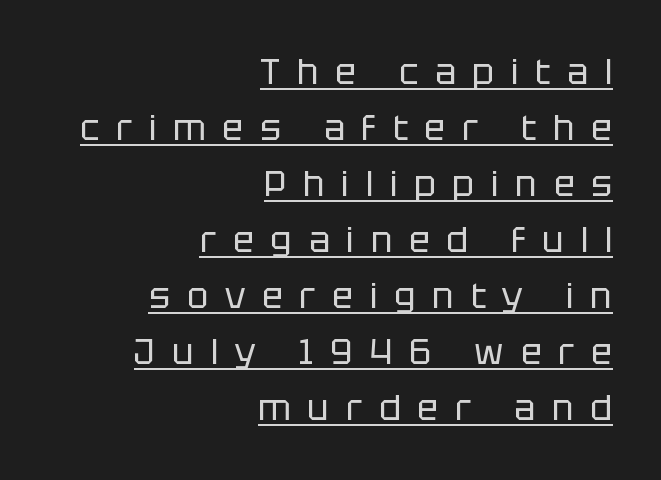
{"serif": "no", "italic": "no", "bold": "no", "weight": "regular", "width": "normal", "stroke_contrast": "low", "x_height": "large", "monospaced": "no", "underline": "yes", "align": "right", "line_spacing": "normal", "line_spacing_ratio": 1.6, "letter_spacing": "wide", "letter_spacing_em": 0.48, "glyph_px": 35}
